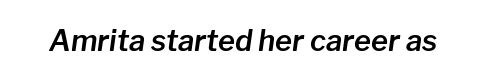
Letter spacing: default. Is this a fixed-width face? No — the glyphs have proportional, varying widths. The glyphs look as if they've been sheared to an angle. A clean baseline with only descenders dipping below it.
